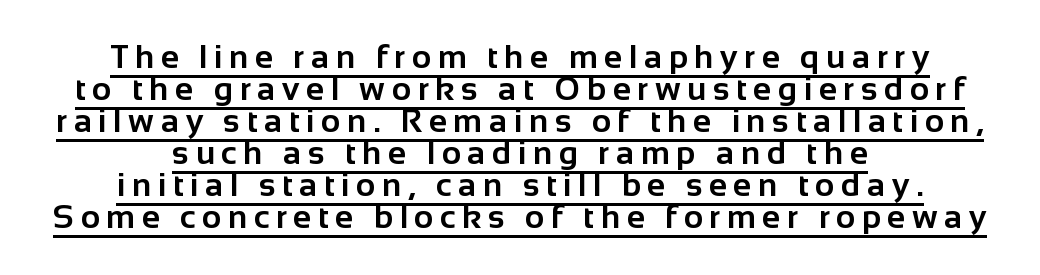
Q: Is the text bold? A: Yes.
Q: Is the text italic (slanted)? A: No, it is upright.
Q: Is the typeface a serif or a sans-serif typeface? A: Sans-serif.
Q: Is the text underlined? A: Yes.
Q: How is the paragraph aligned? A: Centered.
Q: Is the spacing between letters normal or unusually wide? A: Unusually wide.
Q: Is the spacing between lines tight, normal or loose? A: Tight.
Q: Width (condensed, normal, or wide)? A: Normal.
Q: Stroke contrast? A: Low.
Q: x-height? A: Medium.
Q: Monospaced? A: No.
